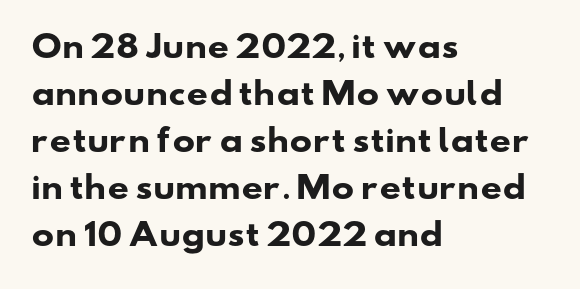
{"serif": "no", "bold": "yes", "weight": "heavy", "width": "wide", "stroke_contrast": "low", "x_height": "small", "monospaced": "no", "underline": "no", "align": "left", "line_spacing": "normal", "line_spacing_ratio": 1.57, "letter_spacing": "normal", "letter_spacing_em": 0.0, "glyph_px": 30}
